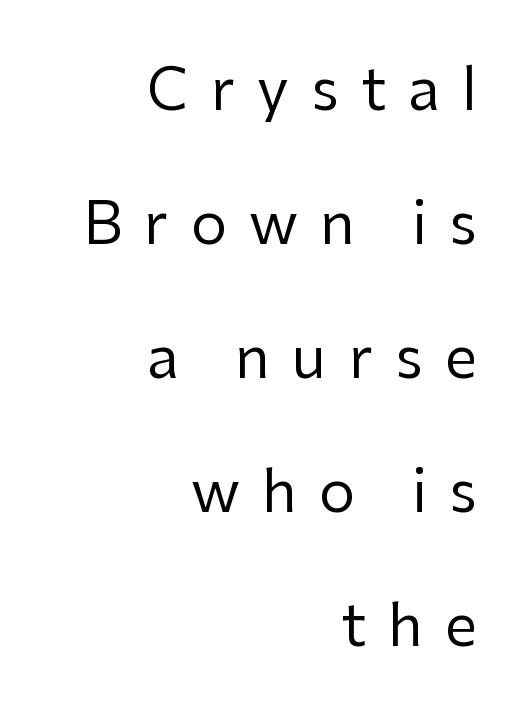
{"serif": "no", "italic": "no", "bold": "no", "weight": "regular", "width": "normal", "stroke_contrast": "low", "x_height": "medium", "monospaced": "no", "underline": "no", "align": "right", "line_spacing": "loose", "line_spacing_ratio": 2.31, "letter_spacing": "wide", "letter_spacing_em": 0.38, "glyph_px": 58}
